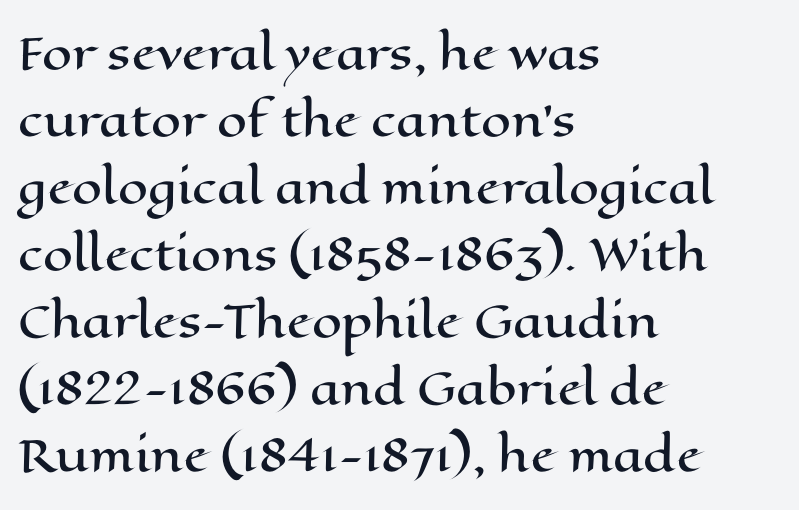
{"italic": "no", "width": "wide", "stroke_contrast": "high", "x_height": "medium", "monospaced": "no", "underline": "no", "align": "left", "line_spacing": "normal", "line_spacing_ratio": 1.56, "letter_spacing": "normal", "letter_spacing_em": 0.0, "glyph_px": 43}
